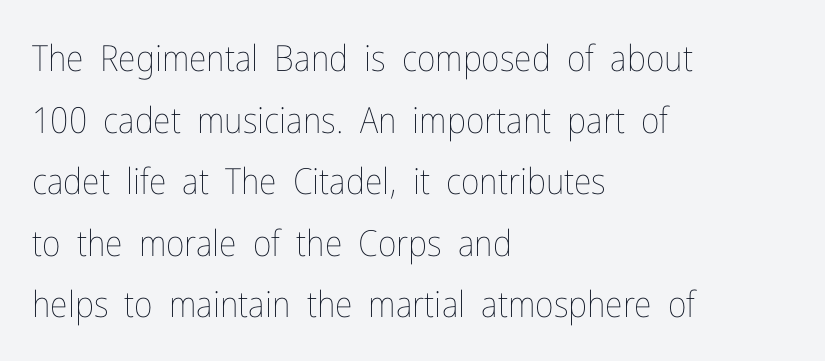
{"italic": "no", "bold": "no", "weight": "thin", "width": "condensed", "stroke_contrast": "low", "x_height": "medium", "monospaced": "no", "underline": "no", "align": "left", "line_spacing_ratio": 1.71, "letter_spacing": "normal", "letter_spacing_em": 0.0, "glyph_px": 36}
